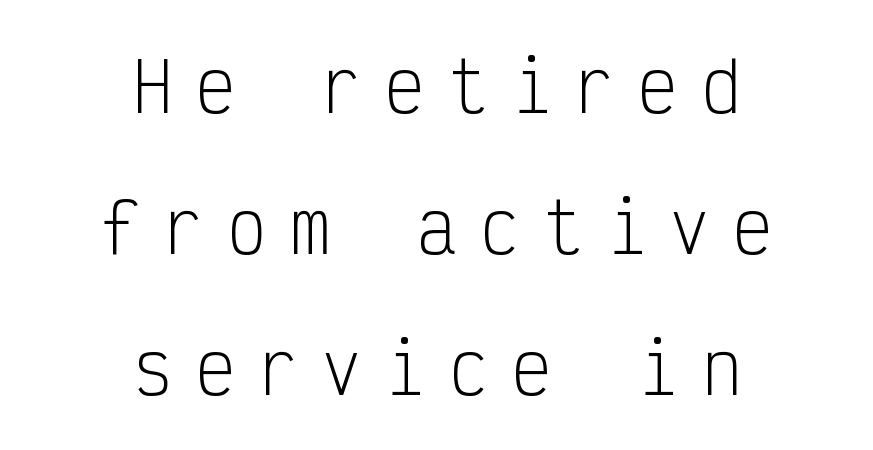
The image shows 68 px light, condensed sans-serif type, upright, monospaced; set centered, loose line spacing (2.07x), unusually wide letter spacing (+0.33 em), not underlined; low stroke contrast and a medium x-height.
